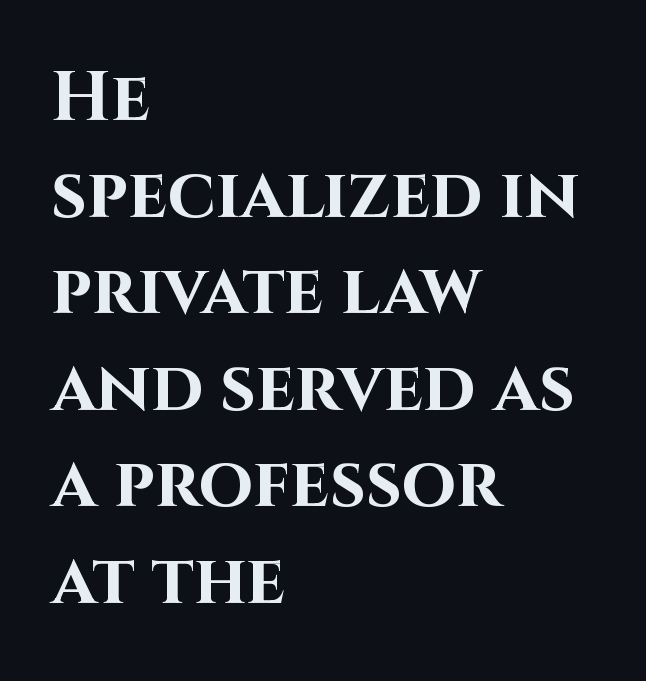
{"serif": "no", "italic": "no", "bold": "yes", "weight": "bold", "width": "normal", "stroke_contrast": "high", "x_height": "large", "monospaced": "no", "underline": "no", "align": "left", "line_spacing": "normal", "line_spacing_ratio": 1.38, "letter_spacing": "normal", "letter_spacing_em": 0.0, "glyph_px": 70}
